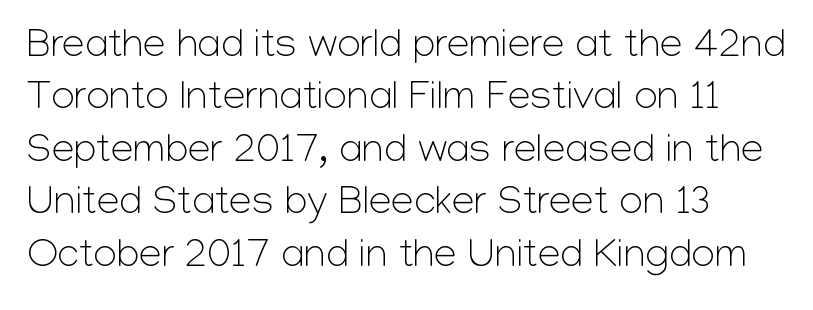
Q: Is the text bold? A: No.
Q: Is the text italic (slanted)? A: No, it is upright.
Q: Is the typeface a serif or a sans-serif typeface? A: Sans-serif.
Q: Is the text underlined? A: No.
Q: Is the spacing between letters normal or unusually wide? A: Normal.
Q: Is the spacing between lines tight, normal or loose? A: Normal.
Q: Width (condensed, normal, or wide)? A: Normal.
Q: Stroke contrast? A: Low.
Q: x-height? A: Medium.
Q: Monospaced? A: No.
